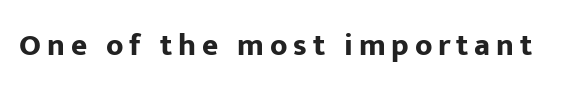
Plenty of ink on the page — the face is bold. The glyphs are unaccompanied by any horizontal stroke below them. Regarding serifs, this sample does without them. The type sits square on the baseline with zero lean.
